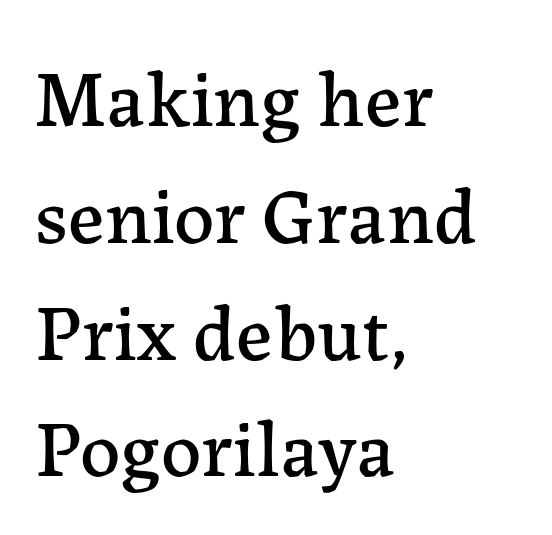
{"serif": "yes", "italic": "no", "width": "normal", "stroke_contrast": "low", "x_height": "medium", "monospaced": "no", "underline": "no", "align": "left", "line_spacing": "normal", "line_spacing_ratio": 1.46, "letter_spacing": "normal", "letter_spacing_em": 0.0, "glyph_px": 80}
